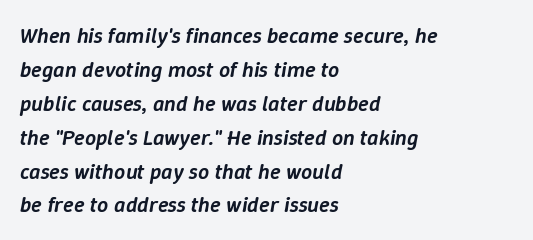
{"italic": "yes", "lean": "right", "slant_degrees": 9, "bold": "semi", "underline": "no", "align": "left", "line_spacing": "normal", "line_spacing_ratio": 1.54, "letter_spacing": "normal", "letter_spacing_em": 0.0, "glyph_px": 22}
